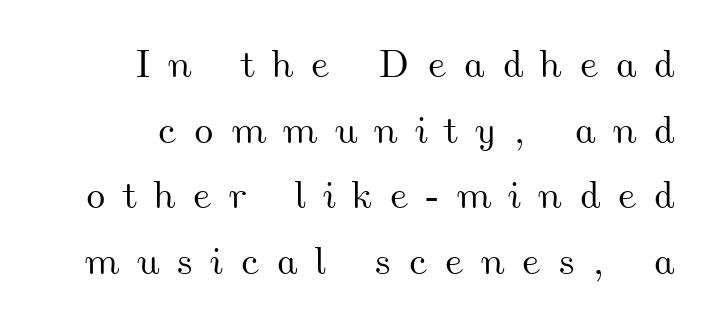
The image shows 39 px wide type; set right-aligned, normal line spacing (1.68x), unusually wide letter spacing (+0.43 em), not underlined; medium stroke contrast and a small x-height.
